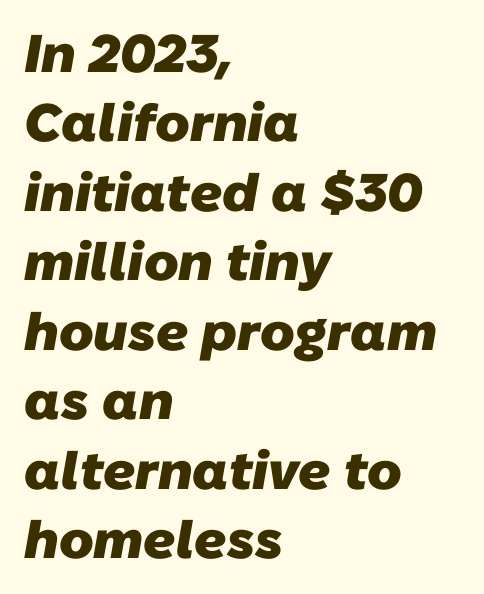
You could not count columns in this text — the font is proportionally spaced. Lines of text with bare space underneath. Typeset ragged right — the left edge is the straight one. Plenty of ink on the page — the face is bold. Nope, no serifs anywhere on these letters. There is no visible air inserted between adjacent glyphs.
